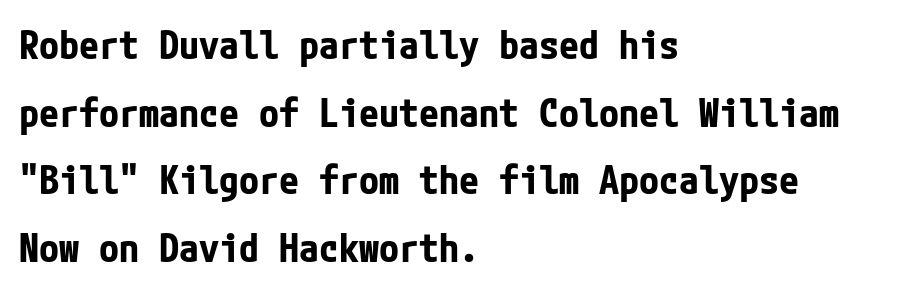
The image shows 40 px bold, condensed sans-serif type, upright; set left-aligned, normal line spacing (1.69x), normal letter spacing, not underlined; low stroke contrast and a medium x-height.
